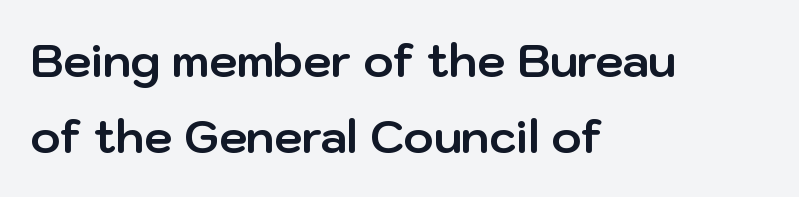
The image shows 45 px bold sans-serif type, upright; set left-aligned, normal line spacing (1.69x), normal letter spacing, not underlined; low stroke contrast and a medium x-height.
